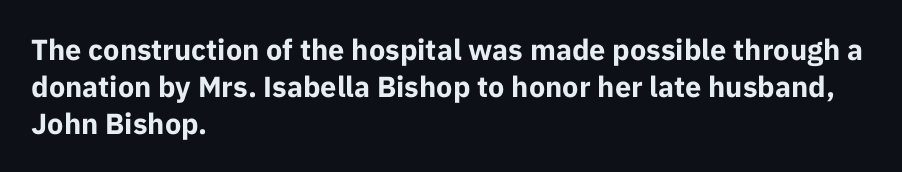
The image shows 29 px bold sans-serif type, upright; set left-aligned, normal line spacing (1.27x), normal letter spacing, not underlined; low stroke contrast and a medium x-height.
